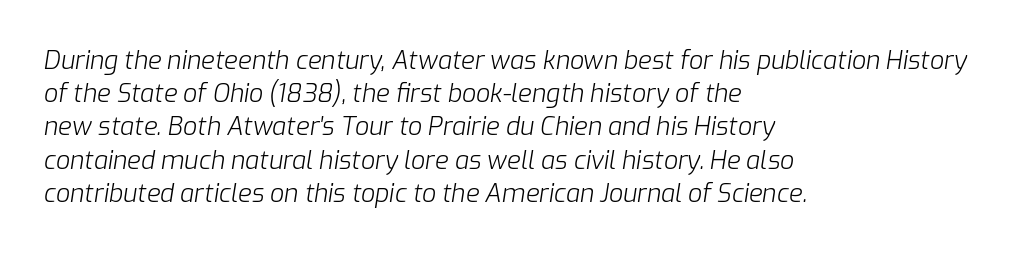
The image shows 25 px text type, italic (leaning right); set left-aligned, normal line spacing (1.33x), normal letter spacing, not underlined.
